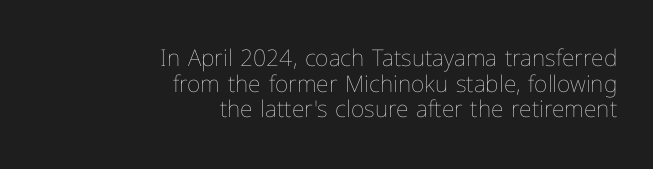
Q: Is the text bold? A: No.
Q: Is the text italic (slanted)? A: No, it is upright.
Q: Is the text underlined? A: No.
Q: How is the paragraph aligned? A: Right-aligned.
Q: Is the spacing between letters normal or unusually wide? A: Normal.
Q: Is the spacing between lines tight, normal or loose? A: Tight.
